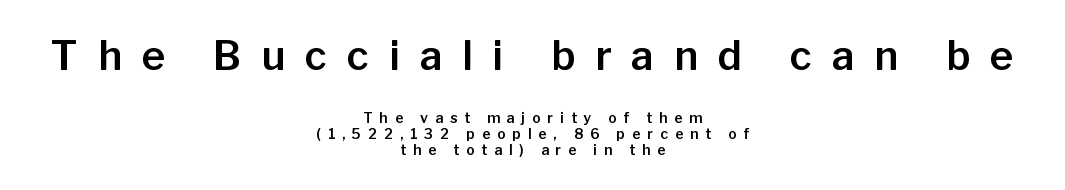
{"serif": "no", "italic": "no", "width": "normal", "stroke_contrast": "low", "x_height": "medium", "monospaced": "no", "underline": "no", "align": "center", "line_spacing": "tight", "line_spacing_ratio": 1.14, "letter_spacing": "wide", "letter_spacing_em": 0.5, "larger_block": "first", "size_ratio": 2.86, "glyph_px": 40}
